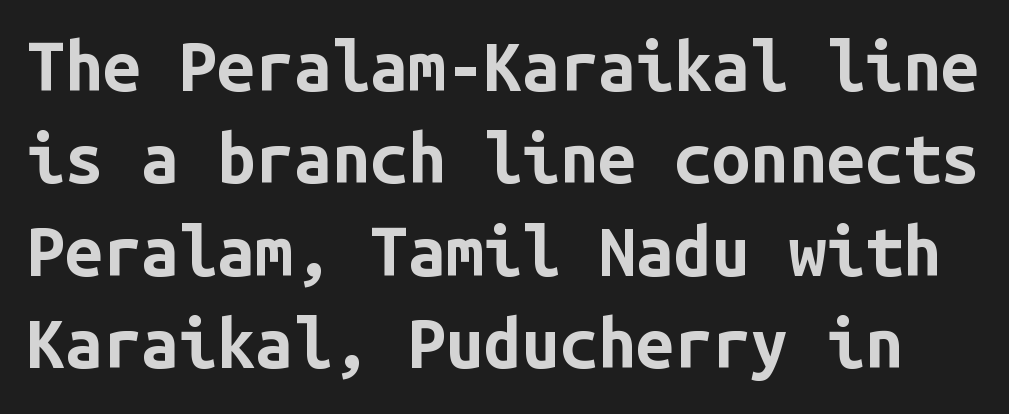
Q: Is the text bold? A: Yes.
Q: Is the text italic (slanted)? A: No, it is upright.
Q: Is the typeface a serif or a sans-serif typeface? A: Sans-serif.
Q: Is the text underlined? A: No.
Q: Is the spacing between letters normal or unusually wide? A: Normal.
Q: Is the spacing between lines tight, normal or loose? A: Normal.
Q: Width (condensed, normal, or wide)? A: Normal.
Q: Stroke contrast? A: Low.
Q: x-height? A: Medium.
Q: Monospaced? A: Yes.
